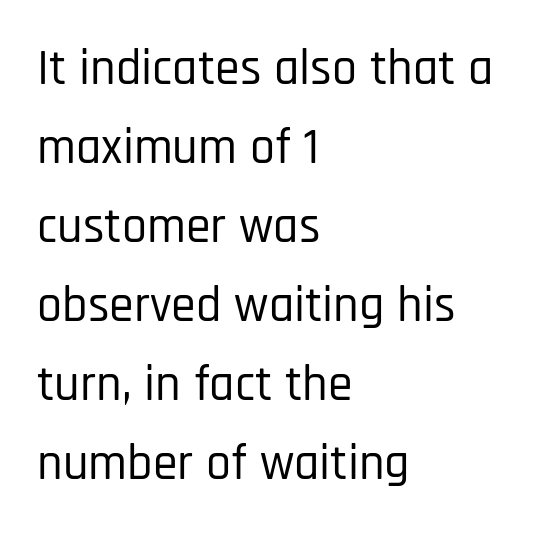
Compared with typical paragraphs, the rows here are spaced about the same. The axis of the letterforms is exactly vertical. Honestly, the letter spacing is just normal — you wouldn't notice it. Compared with a centered layout, this one pins lines to the left instead. The specimen omits any rule beneath the text block's lines.
